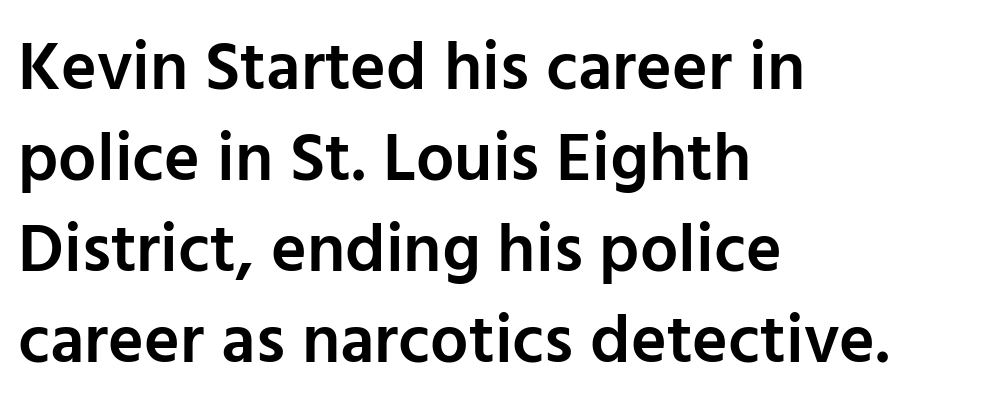
Is this a fixed-width face? No — the glyphs have proportional, varying widths. Honestly, the row spacing looks completely unremarkable. A bare baseline throughout the passage. A student would call this left alignment; a typographer would say flush left, rag right. These lines keep a tight, regular rhythm from letter to letter.
